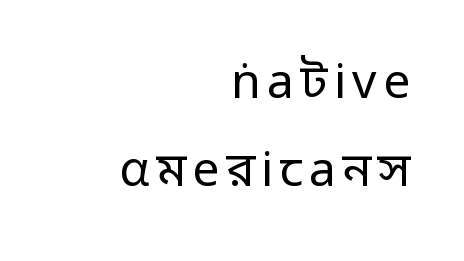
This is roman type, the default non-slanted kind. You could not count columns in this text — the font is proportionally spaced. Has an underline been added? It has not. Line endings align vertically; line beginnings do not. Heaviness? Minimal to ordinary, like unemphasized prose. The passage shown is typeset with a sans-serif family.
